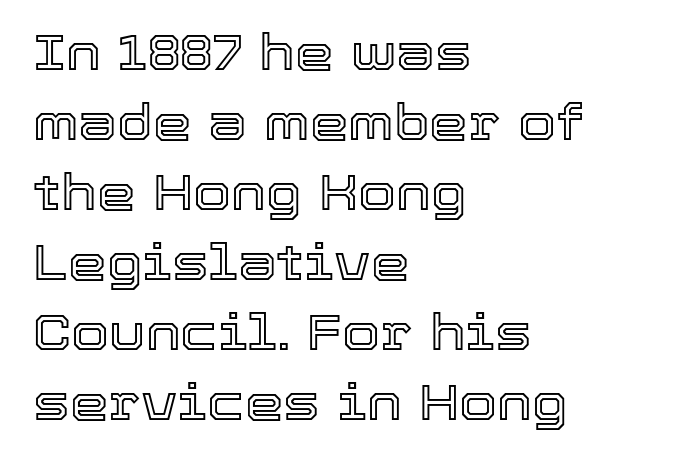
Notice how the passage keeps a crisp vertical edge on the left only. The face used here is proportionally spaced, like ordinary book or web type. The area under the type is left untouched. Standard letterfit; no display-style spreading of the glyphs. What's the leading like? Ordinary, nothing unusual. Does the lettering tilt? It doesn't — this is upright.
